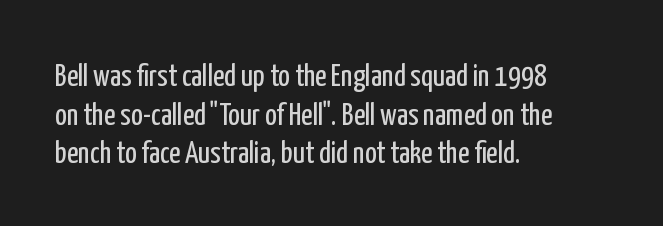
Quick note: underline off. A typesetter would call this zero additional tracking. Stems and bowls with no extra thickness — not bold. Notice how the stems are strictly vertical — no italics here. If you measured baseline to baseline, you'd find a middling distance. The glyphs in this specimen are sans serif.
